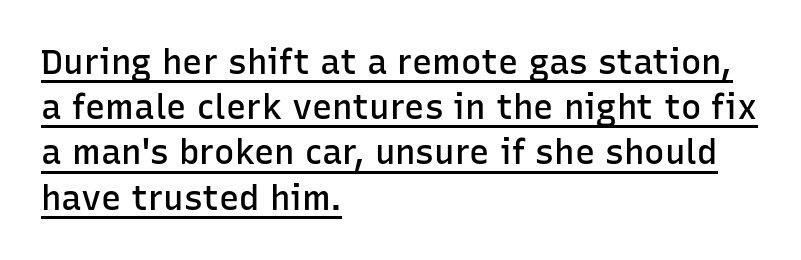
A semibold gives these letters moderate extra thickness, short of bold. Note: no serifs on the glyphs. Each line starts at the same left margin while the right side varies. The horizontal fit of the characters is conventional and even. Note the varied advance widths — an 'i' is clearly narrower than an 'm'. A baseline rule has been typeset under these characters.
